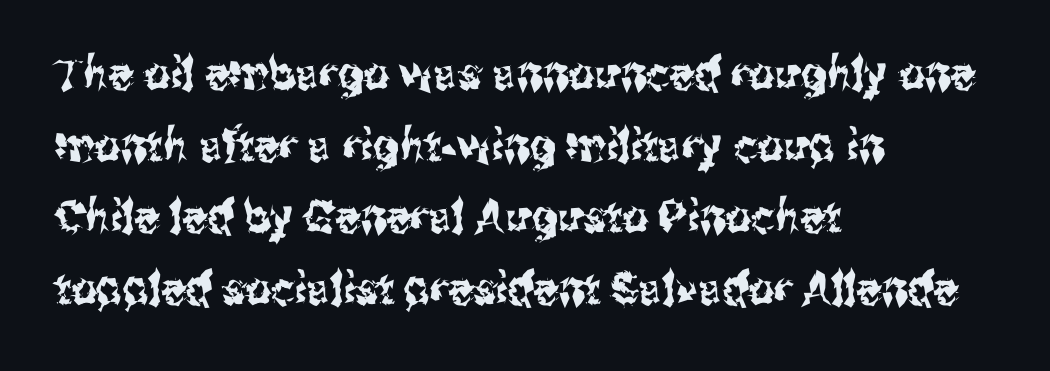
Q: Is the text italic (slanted)? A: No, it is upright.
Q: Is the typeface a serif or a sans-serif typeface? A: Sans-serif.
Q: Is the text underlined? A: No.
Q: How is the paragraph aligned? A: Left-aligned.
Q: Is the spacing between letters normal or unusually wide? A: Normal.
Q: Is the spacing between lines tight, normal or loose? A: Normal.
Q: Width (condensed, normal, or wide)? A: Condensed.
Q: Stroke contrast? A: Medium.
Q: x-height? A: Medium.
Q: Monospaced? A: No.
